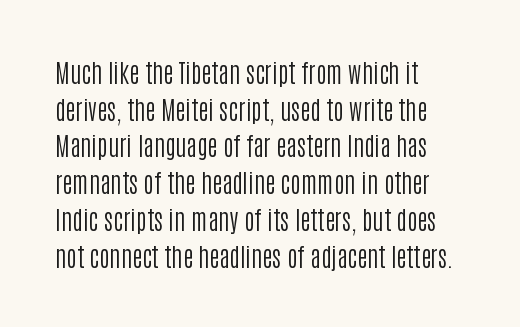
Q: Is the text bold? A: No.
Q: Is the text italic (slanted)? A: No, it is upright.
Q: Is the text underlined? A: No.
Q: How is the paragraph aligned? A: Left-aligned.
Q: Is the spacing between letters normal or unusually wide? A: Normal.
Q: Is the spacing between lines tight, normal or loose? A: Normal.
